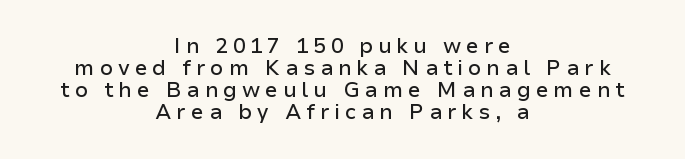
The image shows 21 px text type, upright; set centered, tight line spacing (1.05x), unusually wide letter spacing (+0.23 em), not underlined.
